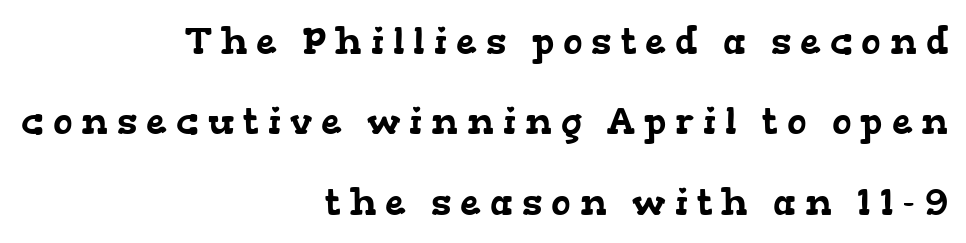
{"serif": "yes", "width": "wide", "stroke_contrast": "low", "x_height": "medium", "monospaced": "no", "underline": "no", "align": "right", "line_spacing": "loose", "line_spacing_ratio": 2.17, "letter_spacing": "wide", "letter_spacing_em": 0.24, "glyph_px": 37}
